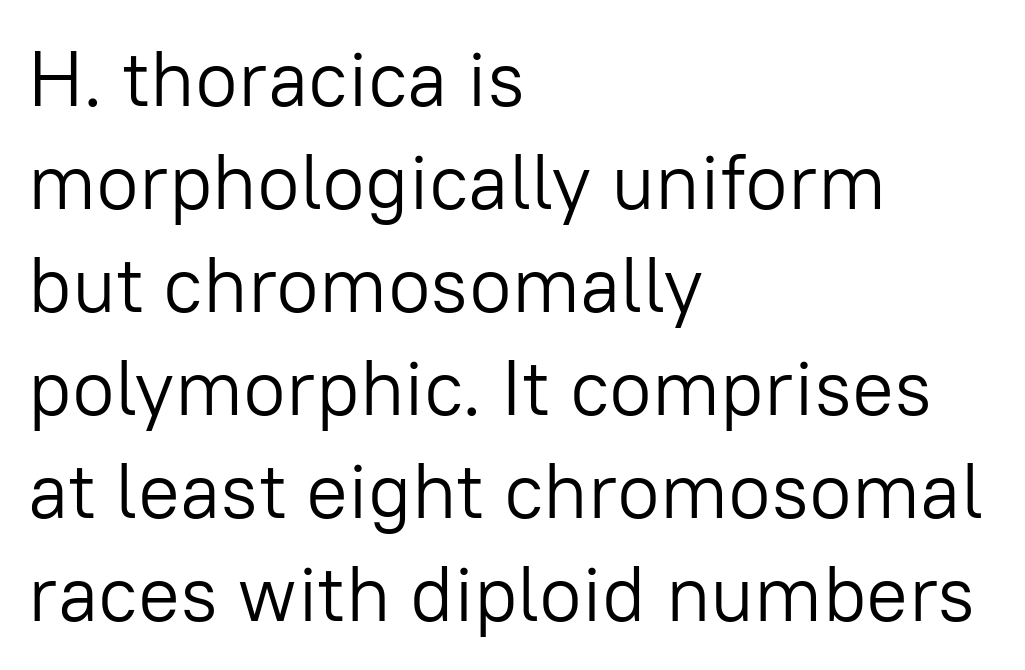
Leftover space on each line is placed entirely after the last word. Nope, not italic — everything's standing straight. A light-to-regular cut is what we see here. The rendering uses natural spacing where letterforms have individual widths. Compared with typical body copy, the letter spacing here is the same.
